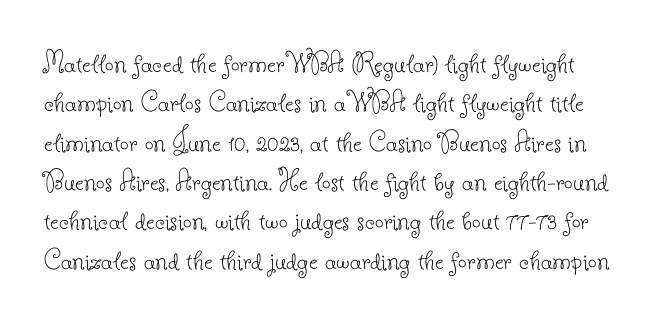
The image shows 31 px thin serif type, upright; set normal line spacing (1.27x), normal letter spacing, not underlined; low stroke contrast and a small x-height.
